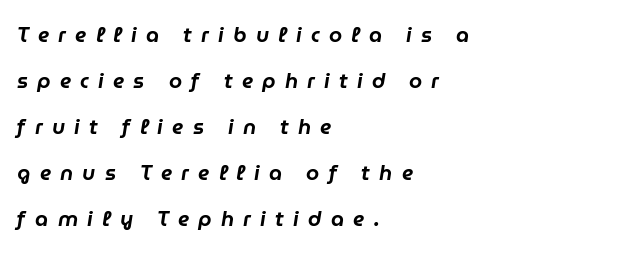
Q: Is the text italic (slanted)? A: Yes, it leans right by about 9 degrees.
Q: Is the text underlined? A: No.
Q: How is the paragraph aligned? A: Left-aligned.
Q: Is the spacing between letters normal or unusually wide? A: Unusually wide.
Q: Is the spacing between lines tight, normal or loose? A: Loose.
